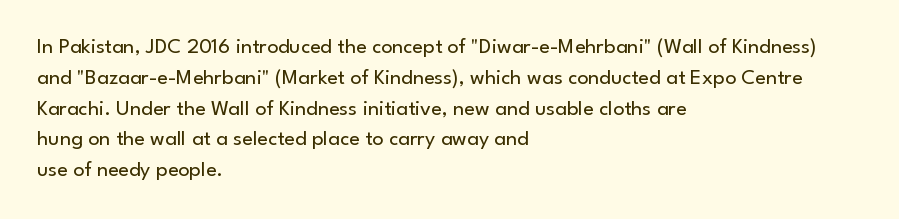
{"italic": "no", "bold": "no", "underline": "no", "align": "left", "line_spacing": "normal", "line_spacing_ratio": 1.4, "letter_spacing": "normal", "letter_spacing_em": 0.0, "glyph_px": 22}
